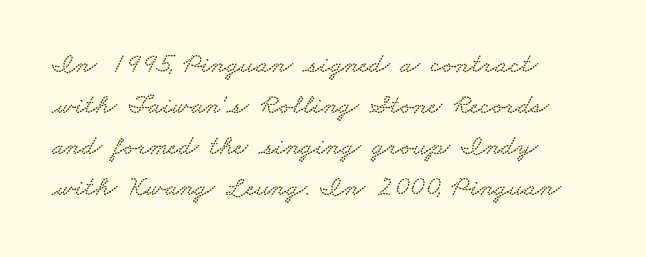
The rendering shows small feet on the letterforms — a serif design. These lines are rendered in a variable-pitch font. Compared with a centered layout, this one pins lines to the left instead. Nobody drew a line under any word here. The passage shown has conventional tracking throughout.
